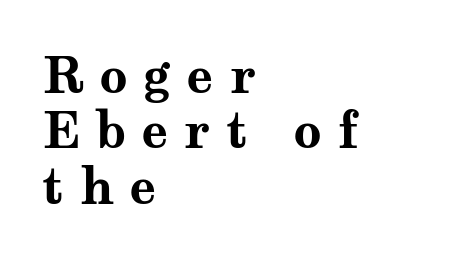
The rendering uses natural spacing where letterforms have individual widths. The horizontal fit of the characters is loose and conspicuously gappy. In CSS terms this would be text-align: left. Ascenders rise straight up at ninety degrees.
